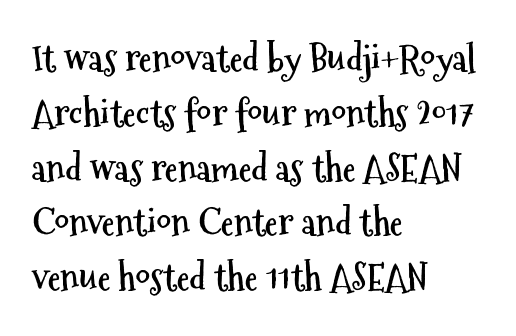
Q: Is the text bold? A: Yes.
Q: Is the text italic (slanted)? A: No, it is upright.
Q: Is the typeface a serif or a sans-serif typeface? A: Sans-serif.
Q: Is the text underlined? A: No.
Q: How is the paragraph aligned? A: Left-aligned.
Q: Is the spacing between letters normal or unusually wide? A: Normal.
Q: Is the spacing between lines tight, normal or loose? A: Normal.
Q: Width (condensed, normal, or wide)? A: Condensed.
Q: Stroke contrast? A: Medium.
Q: x-height? A: Medium.
Q: Monospaced? A: No.
